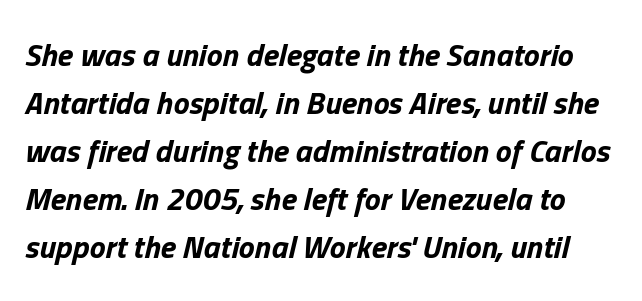
The image shows 32 px bold type, italic (leaning right); set normal line spacing (1.5x), normal letter spacing, not underlined; low stroke contrast and a medium x-height.
